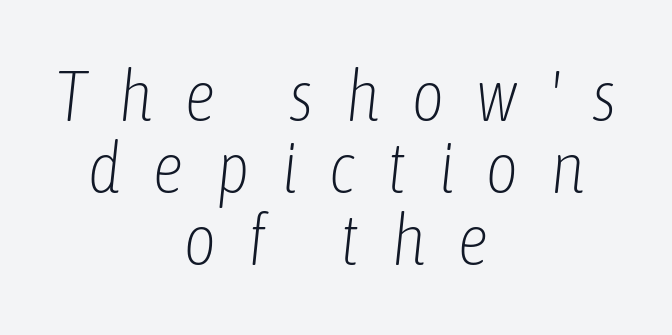
The image shows 72 px light, condensed type, italic (leaning right); set centered, tight line spacing (1.0x), unusually wide letter spacing (+0.43 em), not underlined; low stroke contrast and a medium x-height.
